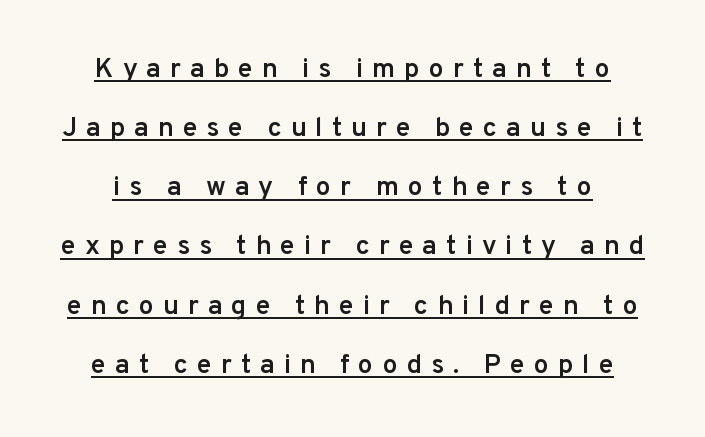
Q: Is the text bold? A: Semi-bold.
Q: Is the text italic (slanted)? A: No, it is upright.
Q: Is the text underlined? A: Yes.
Q: Is the spacing between letters normal or unusually wide? A: Unusually wide.
Q: Is the spacing between lines tight, normal or loose? A: Loose.
